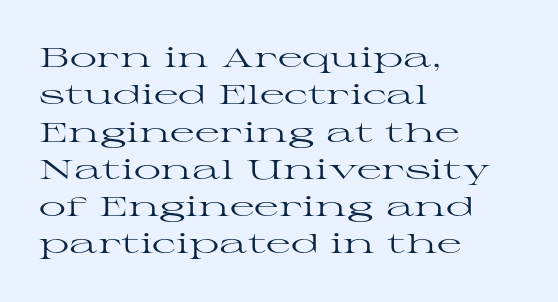
{"italic": "no", "bold": "no", "underline": "no", "align": "left", "line_spacing": "normal", "line_spacing_ratio": 1.38, "letter_spacing": "normal", "letter_spacing_em": 0.0, "glyph_px": 27}
